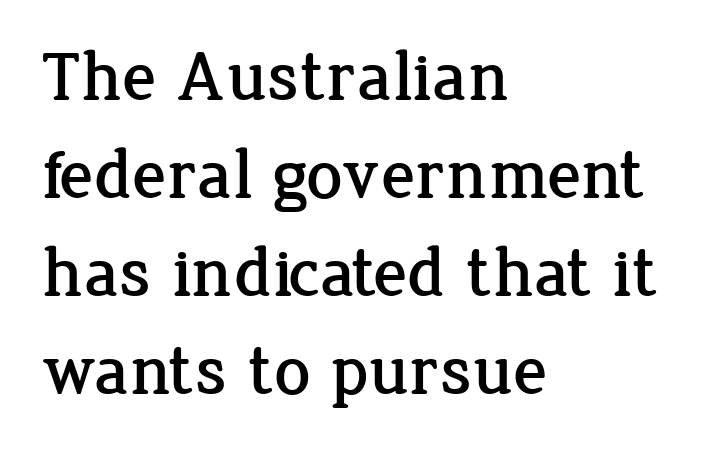
Q: Is the text italic (slanted)? A: No, it is upright.
Q: Is the typeface a serif or a sans-serif typeface? A: Serif.
Q: Is the text underlined? A: No.
Q: How is the paragraph aligned? A: Left-aligned.
Q: Is the spacing between letters normal or unusually wide? A: Normal.
Q: Is the spacing between lines tight, normal or loose? A: Normal.
Q: Width (condensed, normal, or wide)? A: Normal.
Q: Stroke contrast? A: Low.
Q: x-height? A: Medium.
Q: Monospaced? A: No.
